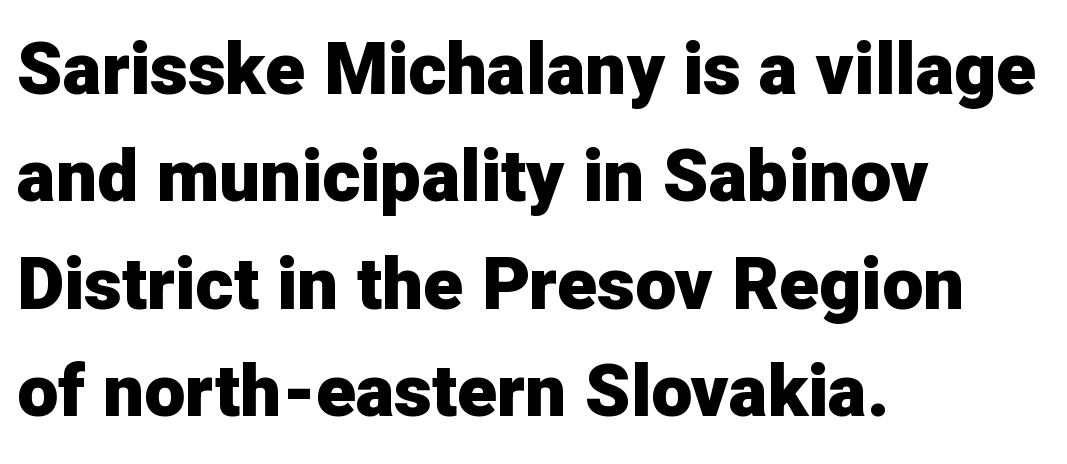
Q: Is the text bold? A: Yes.
Q: Is the text italic (slanted)? A: No, it is upright.
Q: Is the typeface a serif or a sans-serif typeface? A: Sans-serif.
Q: Is the text underlined? A: No.
Q: How is the paragraph aligned? A: Left-aligned.
Q: Is the spacing between letters normal or unusually wide? A: Normal.
Q: Is the spacing between lines tight, normal or loose? A: Normal.
Q: Width (condensed, normal, or wide)? A: Normal.
Q: Stroke contrast? A: Low.
Q: x-height? A: Medium.
Q: Monospaced? A: No.
